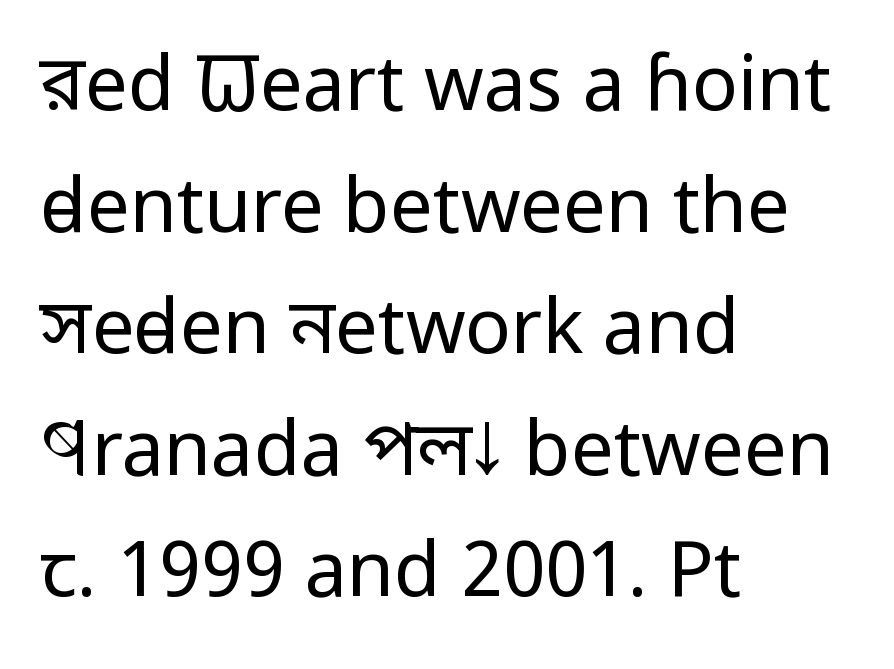
Check the space under the baseline: it is left empty. In terms of letterform style, serifs are entirely absent. Unbolded letterforms with no extra heft. Reading down the block, your eye returns to a fixed left position each line.
